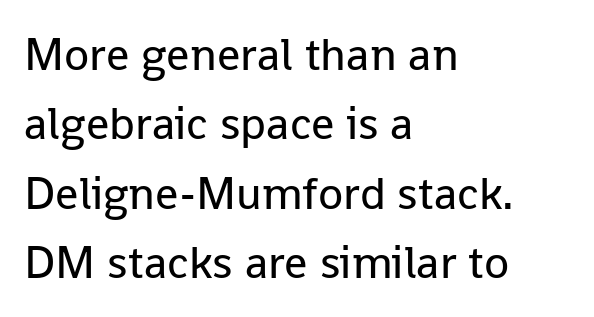
{"serif": "no", "italic": "no", "bold": "no", "weight": "regular", "width": "normal", "stroke_contrast": "low", "x_height": "medium", "monospaced": "no", "underline": "no", "align": "left", "line_spacing": "normal", "line_spacing_ratio": 1.51, "letter_spacing": "normal", "letter_spacing_em": 0.0, "glyph_px": 46}
